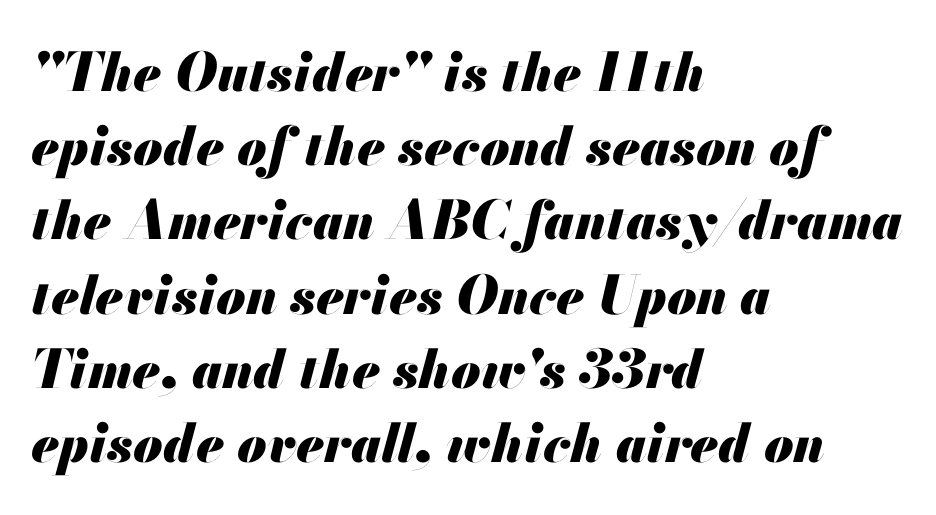
The typesetting leans heavy: a genuine bold. The face used here has a pronounced slope to its letters. Short note: letters normally spaced. These lines are set flush left with a ragged right edge. Baseline-to-baseline distance is the conventional proportion of letter height. The rendering uses natural spacing where letterforms have individual widths.
